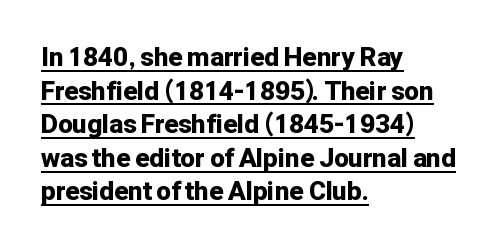
The image shows 26 px bold type, upright; set left-aligned, normal line spacing (1.29x), normal letter spacing, underlined.
